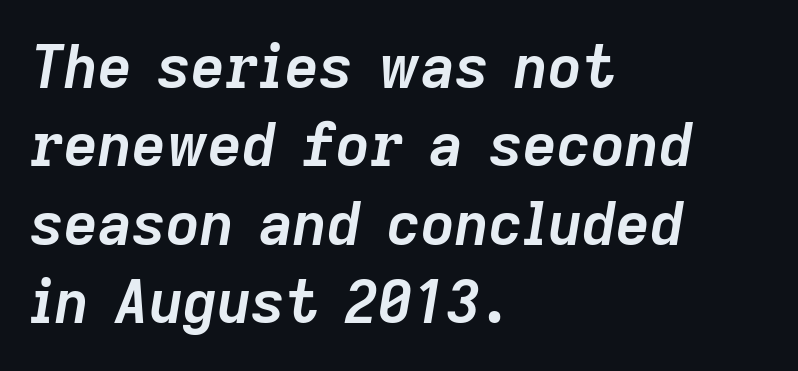
Q: Is the text bold? A: Yes.
Q: Is the text italic (slanted)? A: Yes, it leans right by about 9 degrees.
Q: Is the text underlined? A: No.
Q: How is the paragraph aligned? A: Left-aligned.
Q: Is the spacing between letters normal or unusually wide? A: Normal.
Q: Is the spacing between lines tight, normal or loose? A: Normal.
Q: Width (condensed, normal, or wide)? A: Normal.
Q: Stroke contrast? A: Low.
Q: x-height? A: Medium.
Q: Monospaced? A: No.
